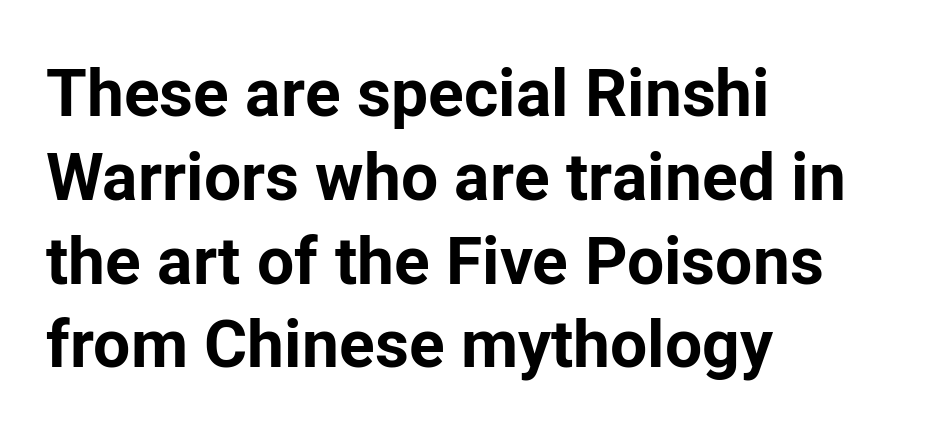
Q: Is the text bold? A: Yes.
Q: Is the text italic (slanted)? A: No, it is upright.
Q: Is the typeface a serif or a sans-serif typeface? A: Sans-serif.
Q: Is the text underlined? A: No.
Q: How is the paragraph aligned? A: Left-aligned.
Q: Is the spacing between letters normal or unusually wide? A: Normal.
Q: Is the spacing between lines tight, normal or loose? A: Normal.
Q: Width (condensed, normal, or wide)? A: Normal.
Q: Stroke contrast? A: Low.
Q: x-height? A: Medium.
Q: Monospaced? A: No.
